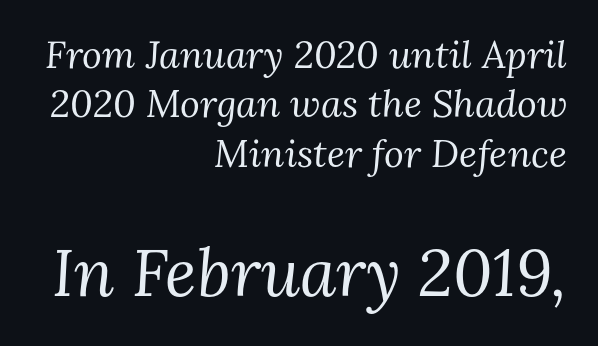
Look at the tracking — it's just the regular setting, nothing added. Underline: absent. The lines are quadded right. Leading: standard. Serifs: yes, visible at the terminals of the letterforms. The cut favours lightness, reaching ordinary text weight at its darkest.
